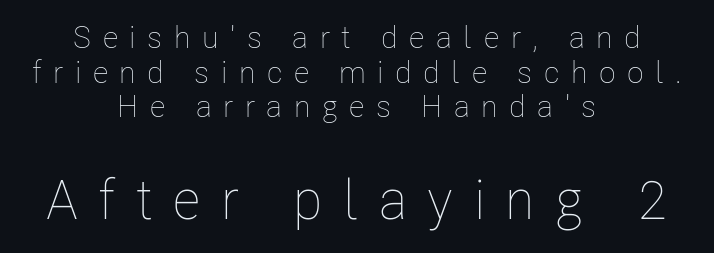
The image shows 55 px thin, condensed type, upright; set centered, tight line spacing (1.12x), unusually wide letter spacing (+0.37 em), not underlined; the second (bottom) block is 1.77x larger; low stroke contrast and a medium x-height.
